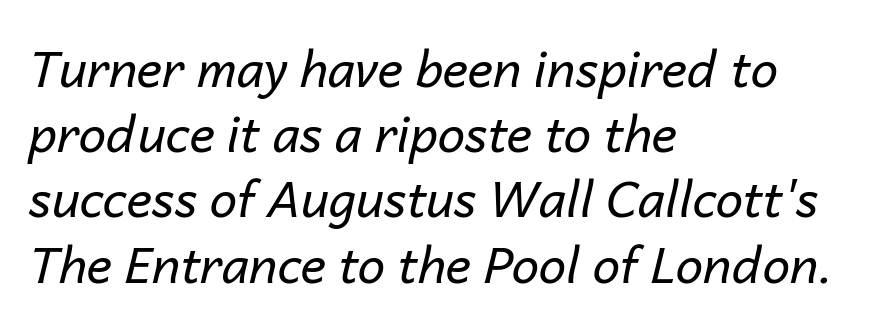
Does the lettering tilt? It does — this is italic. The typeface has the unassuming heft of standard copy or less. Compared with typical paragraphs, the rows here are spaced about the same. The rendering uses natural spacing where letterforms have individual widths.
